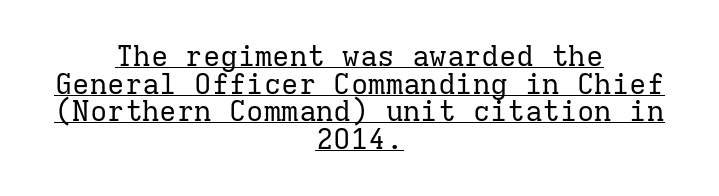
{"serif": "yes", "italic": "no", "bold": "no", "weight": "regular", "width": "normal", "stroke_contrast": "low", "x_height": "medium", "monospaced": "yes", "underline": "yes", "align": "center", "line_spacing": "tight", "line_spacing_ratio": 0.95, "letter_spacing": "normal", "letter_spacing_em": 0.0, "glyph_px": 29}
